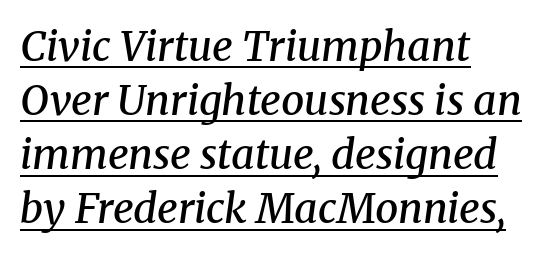
Q: Is the text bold? A: Semi-bold.
Q: Is the text italic (slanted)? A: Yes, it leans right by about 8 degrees.
Q: Is the typeface a serif or a sans-serif typeface? A: Serif.
Q: Is the text underlined? A: Yes.
Q: How is the paragraph aligned? A: Left-aligned.
Q: Is the spacing between letters normal or unusually wide? A: Normal.
Q: Is the spacing between lines tight, normal or loose? A: Normal.
Q: Width (condensed, normal, or wide)? A: Normal.
Q: Stroke contrast? A: Medium.
Q: x-height? A: Medium.
Q: Monospaced? A: No.
